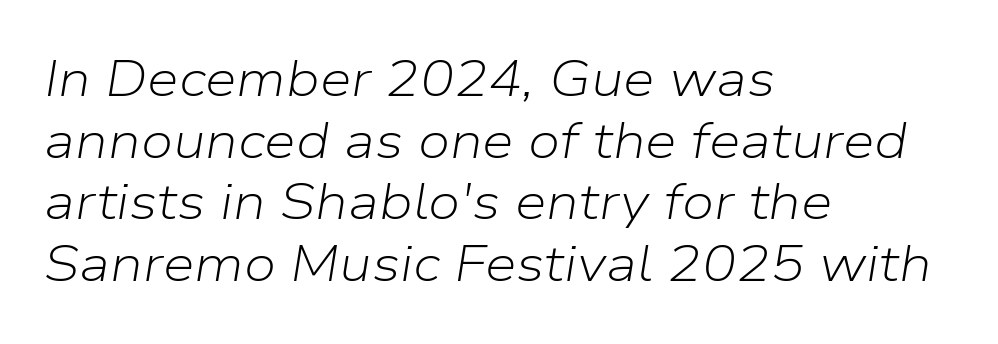
{"italic": "yes", "lean": "right", "slant_degrees": 9, "bold": "no", "weight": "light", "width": "normal", "stroke_contrast": "low", "x_height": "medium", "monospaced": "no", "underline": "no", "align": "left", "line_spacing_ratio": 1.21, "letter_spacing": "normal", "letter_spacing_em": 0.0, "glyph_px": 51}
